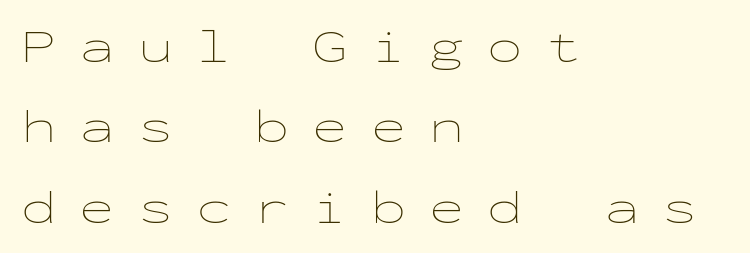
{"italic": "no", "bold": "no", "weight": "thin", "width": "wide", "stroke_contrast": "low", "x_height": "medium", "monospaced": "yes", "underline": "no", "align": "left", "line_spacing_ratio": 1.71, "letter_spacing": "wide", "letter_spacing_em": 0.49, "glyph_px": 47}
